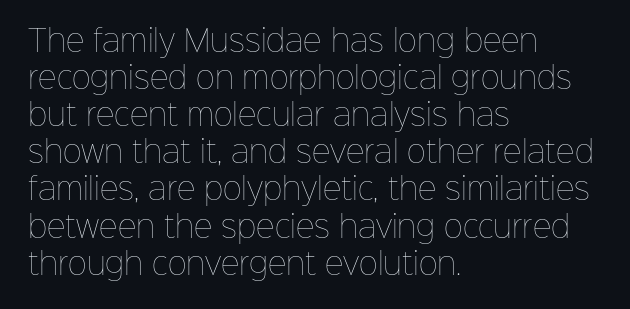
The image shows 29 px thin type, upright; set left-aligned, normal line spacing (1.28x), normal letter spacing, not underlined; low stroke contrast and a medium x-height.
